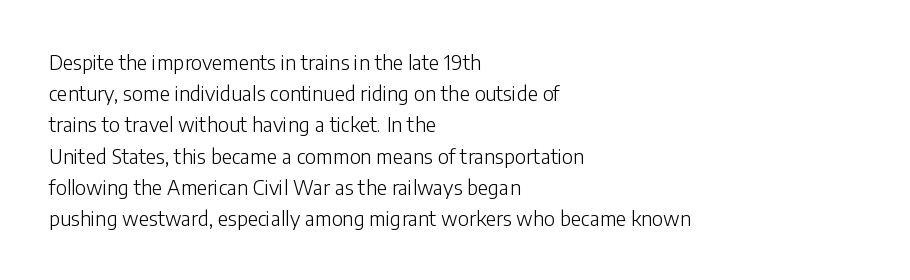
{"italic": "no", "bold": "no", "underline": "no", "align": "left", "line_spacing": "normal", "line_spacing_ratio": 1.56, "letter_spacing": "normal", "letter_spacing_em": 0.0, "glyph_px": 20}
